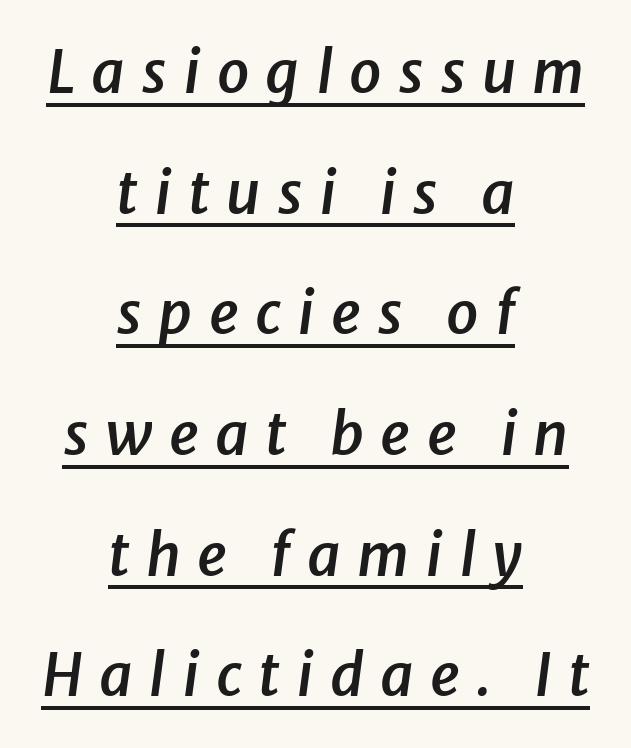
{"italic": "yes", "lean": "right", "slant_degrees": 8, "bold": "semi", "weight": "semibold", "width": "normal", "stroke_contrast": "low", "x_height": "medium", "monospaced": "no", "underline": "yes", "align": "center", "line_spacing": "loose", "line_spacing_ratio": 2.08, "letter_spacing": "wide", "letter_spacing_em": 0.28, "glyph_px": 58}
